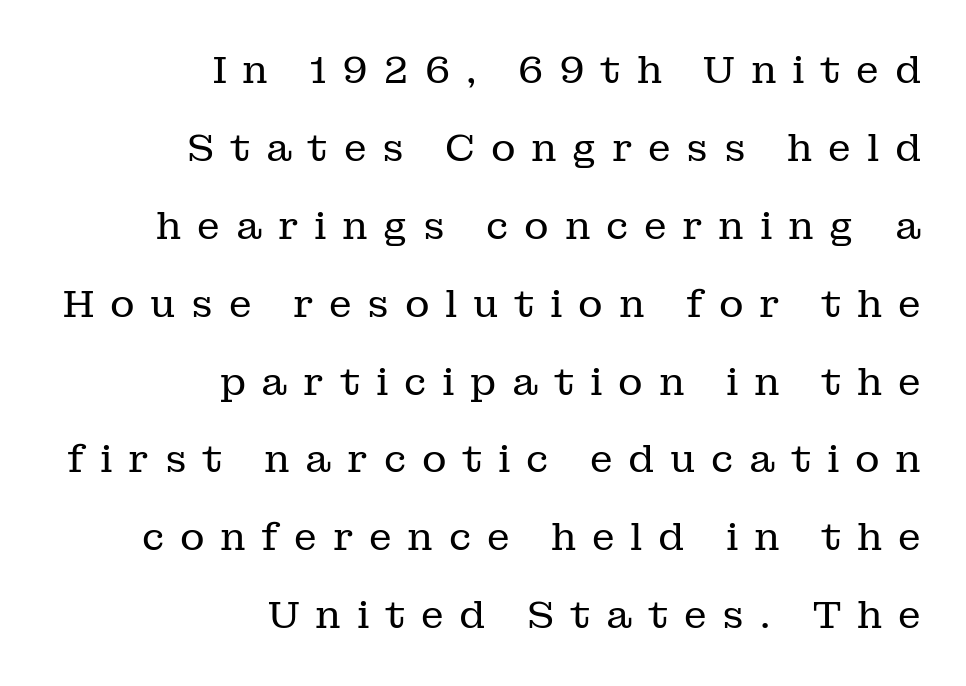
{"serif": "yes", "italic": "no", "bold": "no", "weight": "regular", "width": "normal", "stroke_contrast": "low", "x_height": "medium", "monospaced": "no", "underline": "no", "align": "right", "line_spacing": "loose", "line_spacing_ratio": 2.05, "letter_spacing": "wide", "letter_spacing_em": 0.41, "glyph_px": 38}
